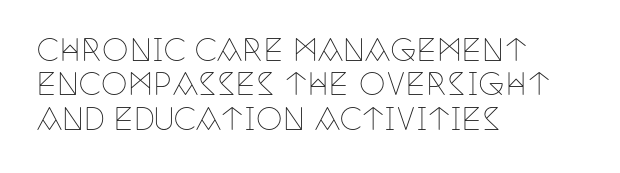
{"serif": "yes", "italic": "no", "bold": "no", "weight": "thin", "width": "condensed", "stroke_contrast": "low", "x_height": "large", "monospaced": "no", "underline": "no", "align": "left", "line_spacing": "tight", "line_spacing_ratio": 1.15, "letter_spacing": "normal", "letter_spacing_em": 0.0, "glyph_px": 30}
